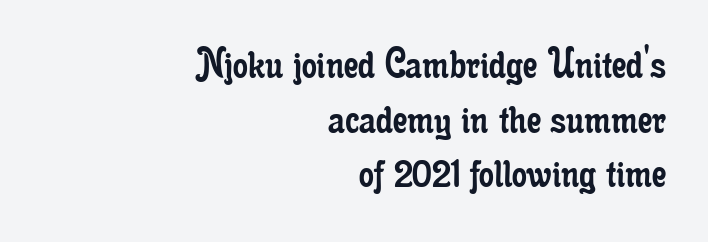
{"serif": "yes", "italic": "no", "bold": "no", "weight": "regular", "width": "condensed", "stroke_contrast": "low", "x_height": "small", "monospaced": "no", "underline": "no", "align": "right", "line_spacing_ratio": 1.16, "letter_spacing": "normal", "letter_spacing_em": 0.0, "glyph_px": 47}
